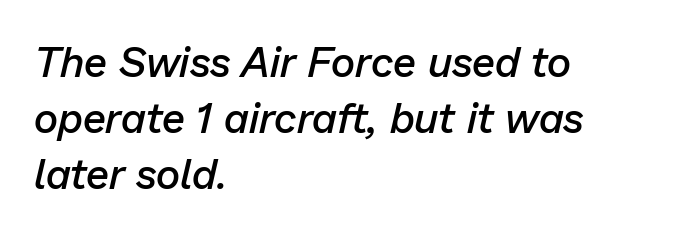
These words are printed semibold, heavier than regular yet not bold. The passage is arranged the way most books set body copy — flush left. The letters are slanted; this is an italic face. The line texture is even and compact thanks to regular tracking. How would I describe the line gaps? Plain and ordinary. You could not count columns in this text — the font is proportionally spaced.
